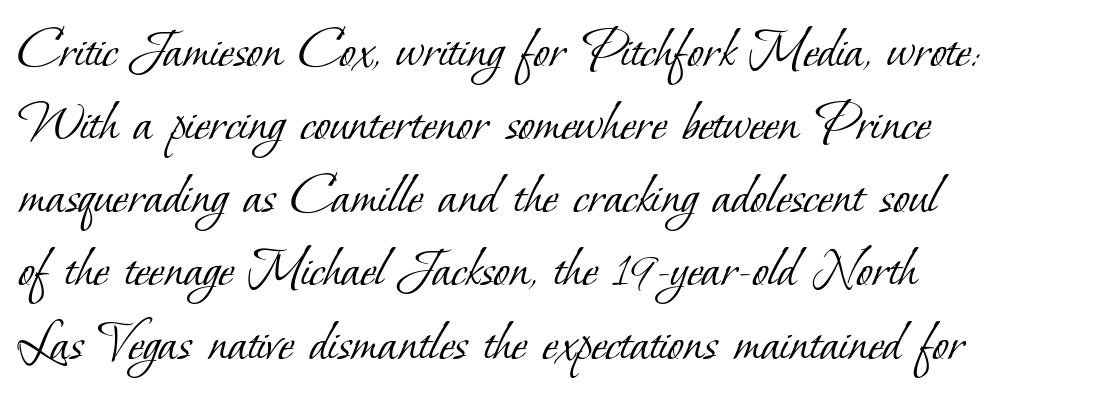
Stroke terminals: seriffed. Letters have the restrained weight of plain body copy at most. Think of a printed novel: that variable character pitch is what you see here. Every row of glyphs begins at an identical x-position on the left.
